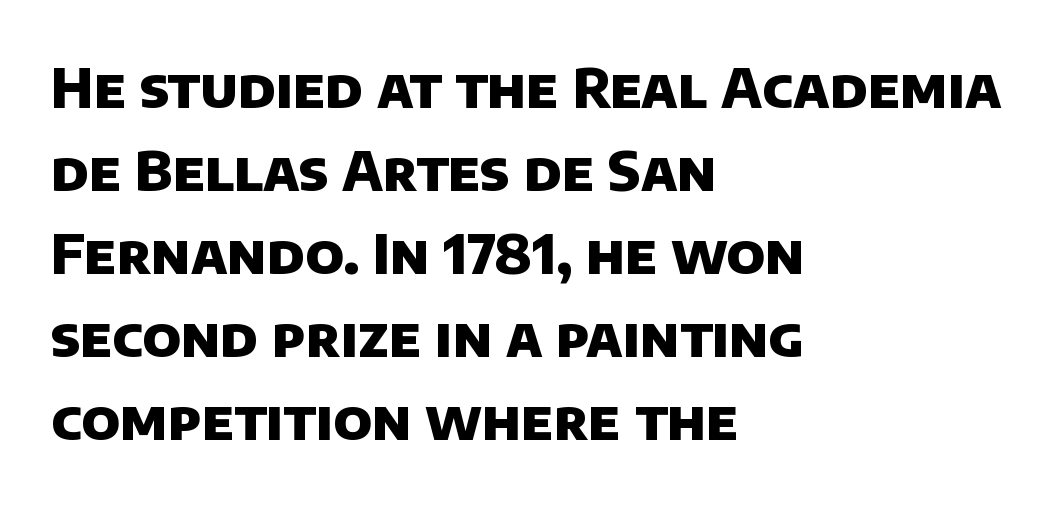
The image shows 55 px heavy sans-serif type; set left-aligned, normal line spacing (1.51x), normal letter spacing, not underlined; low stroke contrast and a large x-height.
